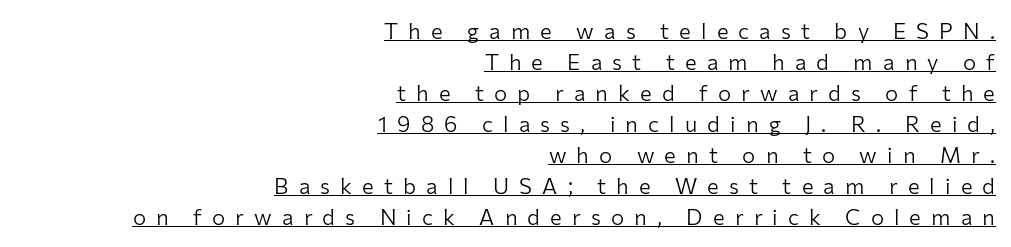
Right-aligned paragraph, ragged on the left. The weight tops out at a normal text grade. Display-style spreading of the glyphs; the letterfit is very open. Does a line run under the words? Yes, clearly.
